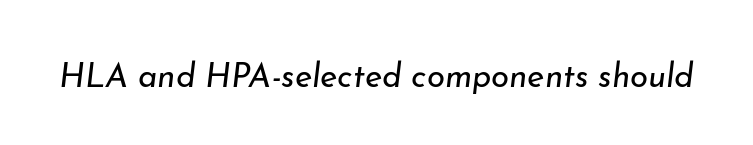
The image shows 33 px regular-weight type, italic (leaning right); set normal letter spacing, not underlined; low stroke contrast and a small x-height.
